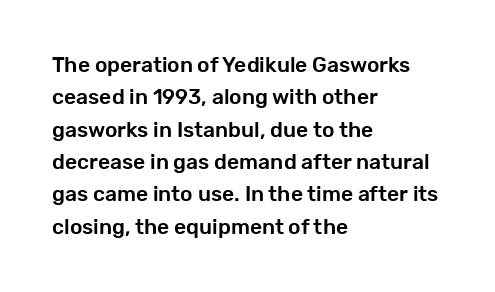
The image shows 21 px text type, upright; set left-aligned, normal line spacing (1.54x), normal letter spacing, not underlined.
